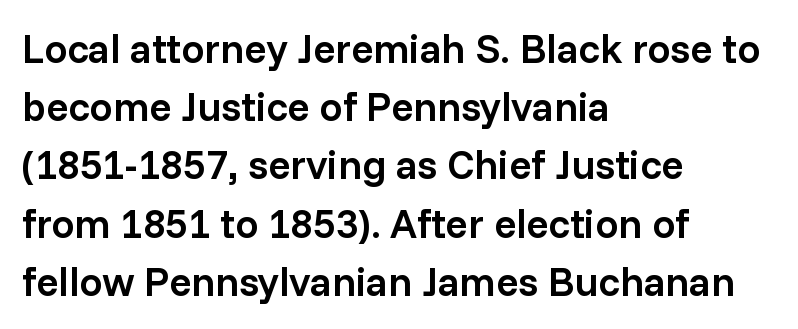
Serifs: no, the terminals of the letterforms are clean. Do the characters align in a grid? No, the font is proportional. The sample has been set in demibold, a notch under bold. The gaps between neighbouring characters are ordinary and unremarkable. Each row of text sits above clean, open space. Notice how the stems are strictly vertical — no italics here.
